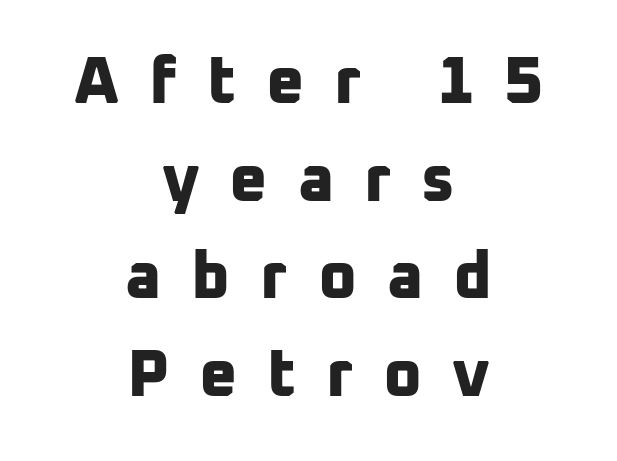
{"serif": "no", "bold": "yes", "weight": "bold", "width": "normal", "stroke_contrast": "low", "x_height": "medium", "monospaced": "no", "underline": "no", "align": "center", "line_spacing": "normal", "line_spacing_ratio": 1.48, "letter_spacing": "wide", "letter_spacing_em": 0.45, "glyph_px": 66}
